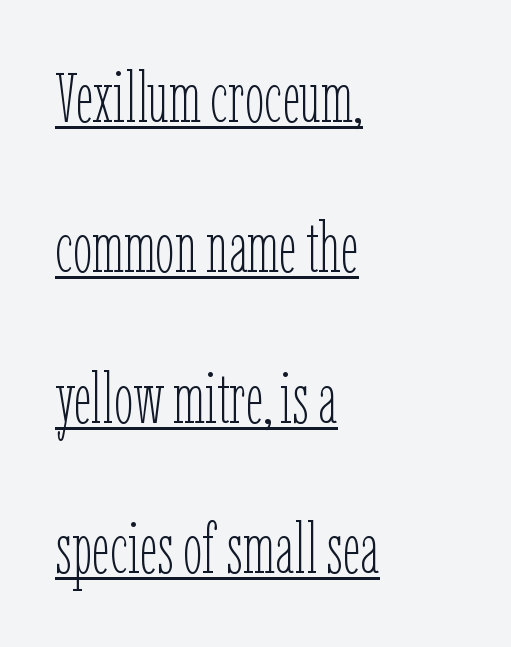
The image shows 70 px thin, condensed type, upright; set left-aligned, loose line spacing (2.15x), normal letter spacing, underlined; low stroke contrast and a medium x-height.
